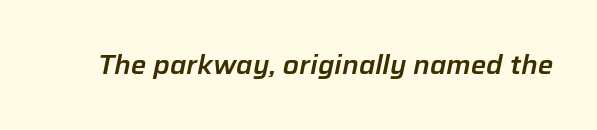
Q: Is the text italic (slanted)? A: Yes, it leans right by about 12 degrees.
Q: Is the text underlined? A: No.
Q: Is the spacing between letters normal or unusually wide? A: Normal.
